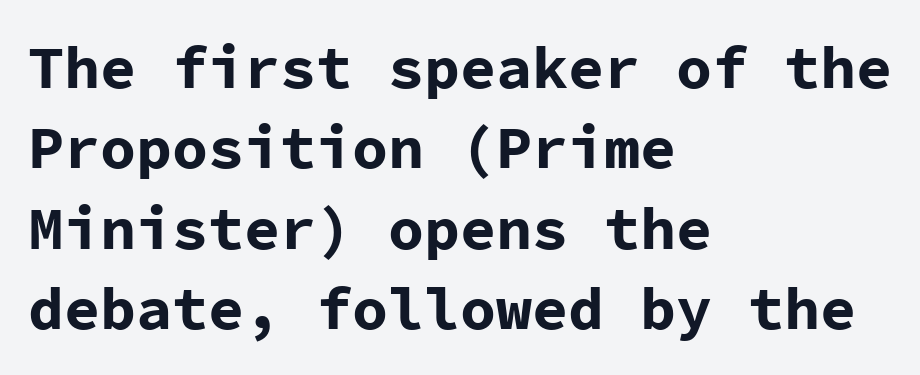
Type without underlining. What kind of face is this? One without serifs — a sans. Tracking value appears to be zero — textbook default spacing. You can tell it's not italic because the verticals are truly vertical. Horizontal bands of white between lines are of average thickness.
